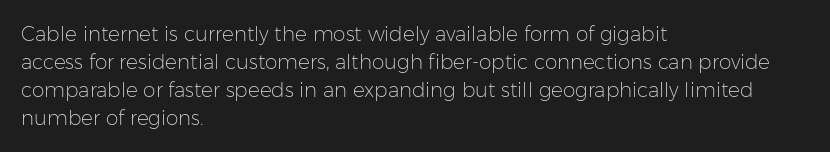
Q: Is the text bold? A: No.
Q: Is the text italic (slanted)? A: No, it is upright.
Q: Is the text underlined? A: No.
Q: How is the paragraph aligned? A: Left-aligned.
Q: Is the spacing between letters normal or unusually wide? A: Normal.
Q: Is the spacing between lines tight, normal or loose? A: Normal.
